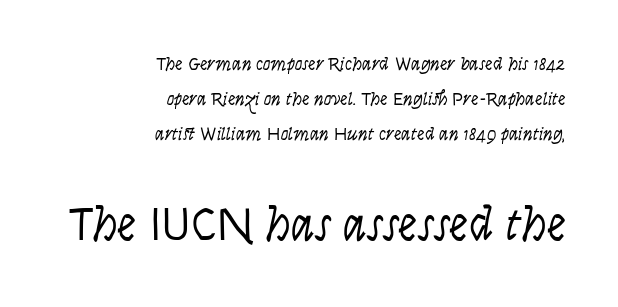
{"italic": "yes", "lean": "right", "slant_degrees": 9, "bold": "no", "weight": "light", "width": "condensed", "stroke_contrast": "low", "x_height": "large", "monospaced": "no", "underline": "no", "align": "right", "line_spacing_ratio": 1.84, "letter_spacing": "normal", "letter_spacing_em": 0.0, "larger_block": "second", "size_ratio": 2.53, "glyph_px": 48}
